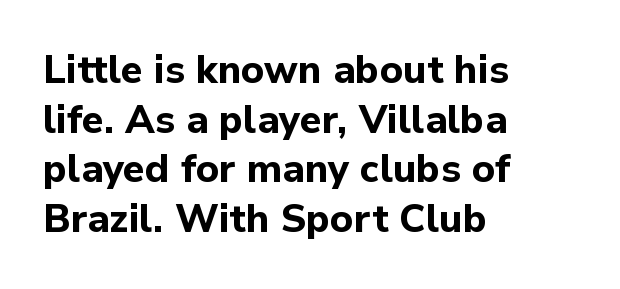
{"serif": "no", "italic": "no", "bold": "yes", "weight": "bold", "width": "normal", "stroke_contrast": "low", "x_height": "medium", "monospaced": "no", "underline": "no", "align": "left", "line_spacing": "normal", "line_spacing_ratio": 1.27, "letter_spacing": "normal", "letter_spacing_em": 0.0, "glyph_px": 39}
